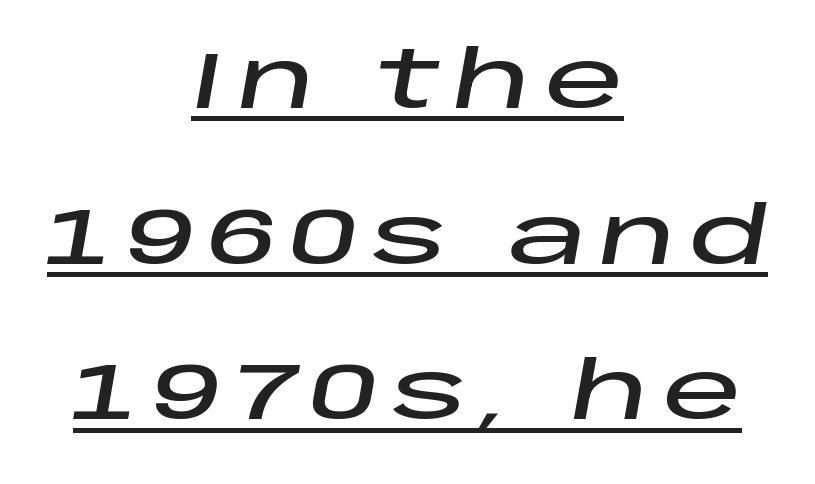
{"italic": "yes", "lean": "right", "slant_degrees": 10, "width": "wide", "stroke_contrast": "low", "x_height": "large", "monospaced": "no", "underline": "yes", "align": "center", "line_spacing": "loose", "line_spacing_ratio": 1.97, "glyph_px": 79}
